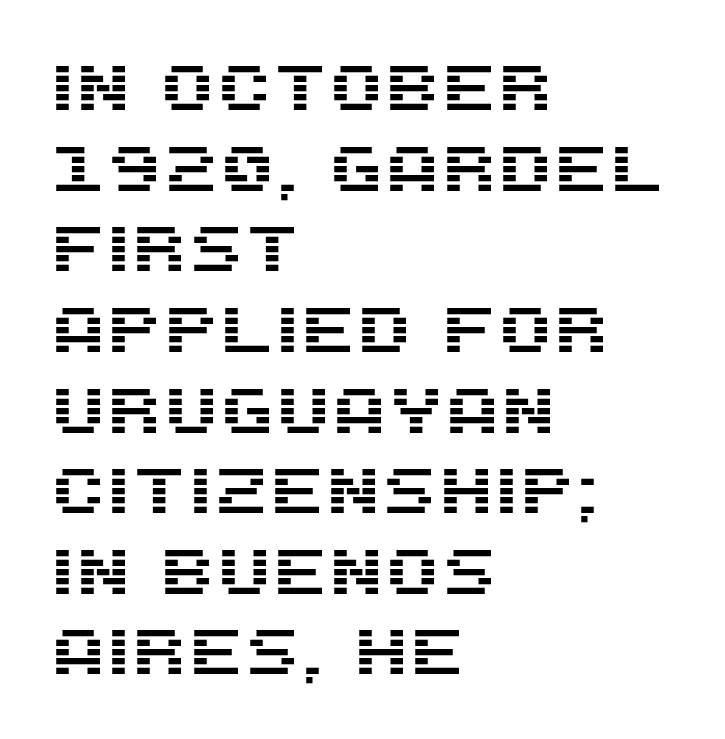
Q: Is the text italic (slanted)? A: No, it is upright.
Q: Is the typeface a serif or a sans-serif typeface? A: Sans-serif.
Q: Is the text underlined? A: No.
Q: How is the paragraph aligned? A: Left-aligned.
Q: Is the spacing between letters normal or unusually wide? A: Normal.
Q: Is the spacing between lines tight, normal or loose? A: Normal.
Q: Width (condensed, normal, or wide)? A: Normal.
Q: Stroke contrast? A: Medium.
Q: x-height? A: Large.
Q: Monospaced? A: No.
